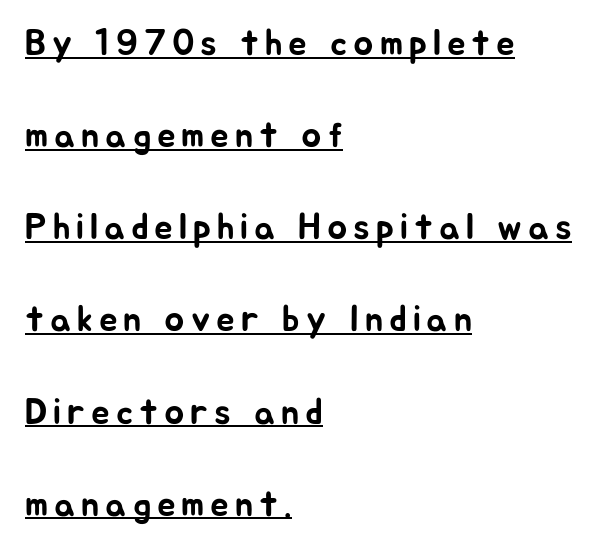
The image shows 37 px sans-serif type, upright; set left-aligned, loose line spacing (2.49x), underlined; low stroke contrast and a medium x-height.
